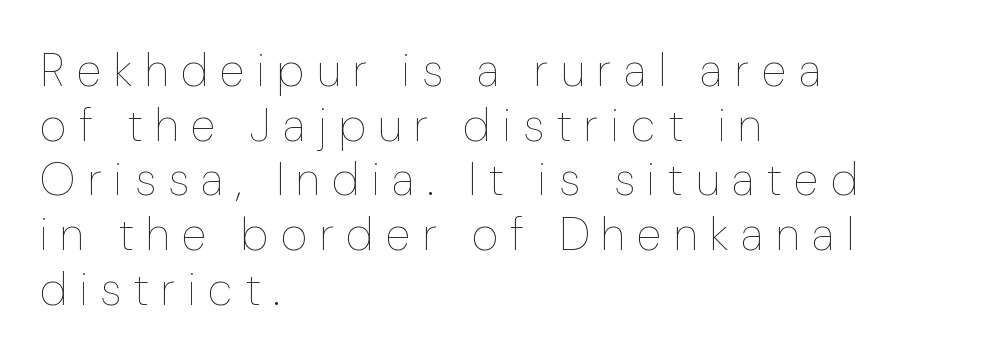
The image shows 46 px thin type, upright; set left-aligned, line spacing 1.19x, unusually wide letter spacing (+0.27 em), not underlined; low stroke contrast and a medium x-height.
